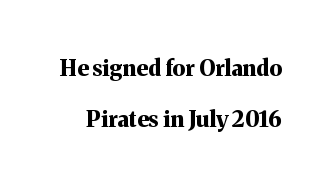
Q: Is the text bold? A: Yes.
Q: Is the text italic (slanted)? A: No, it is upright.
Q: Is the text underlined? A: No.
Q: Is the spacing between letters normal or unusually wide? A: Normal.
Q: Is the spacing between lines tight, normal or loose? A: Loose.
